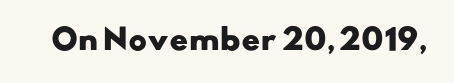
The passage shown is typed in a proportional face where columns would drift. There is no visible air inserted between adjacent glyphs. Is the type bold? Yes — the strokes are clearly thick and heavy. The baseline area is clear.
